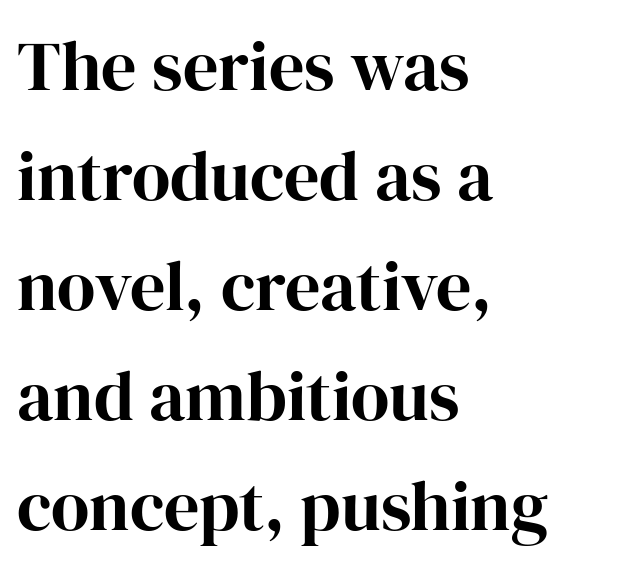
This is the regular roman posture of the typeface. Nobody drew a line under any word here. The passage shown stacks its lines at a standard gap. The text was rendered using a seriffed face with decorative stroke endings. The characters look thick and weighty, a clear bold. If you drew a ruler down the left edge, every line would touch it.
